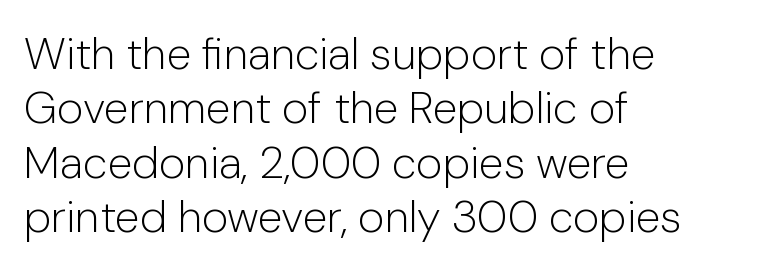
Q: Is the text bold? A: No.
Q: Is the text italic (slanted)? A: No, it is upright.
Q: Is the typeface a serif or a sans-serif typeface? A: Sans-serif.
Q: Is the text underlined? A: No.
Q: How is the paragraph aligned? A: Left-aligned.
Q: Is the spacing between letters normal or unusually wide? A: Normal.
Q: Width (condensed, normal, or wide)? A: Normal.
Q: Stroke contrast? A: Low.
Q: x-height? A: Medium.
Q: Monospaced? A: No.
